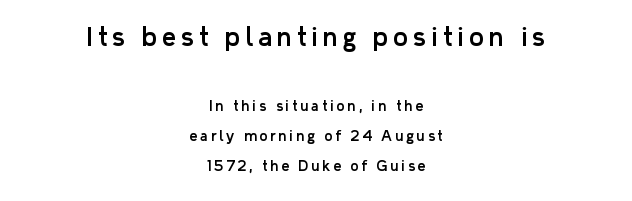
{"italic": "no", "underline": "no", "align": "center", "line_spacing": "loose", "line_spacing_ratio": 2.16, "letter_spacing": "wide", "letter_spacing_em": 0.2, "larger_block": "first", "size_ratio": 1.79, "glyph_px": 25}
